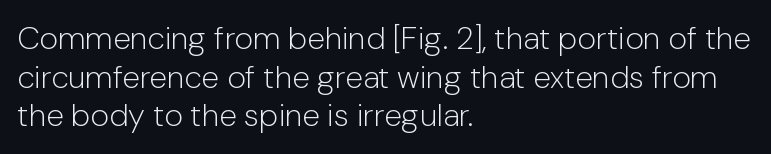
{"serif": "no", "italic": "no", "bold": "no", "weight": "light", "width": "normal", "stroke_contrast": "low", "x_height": "medium", "monospaced": "no", "underline": "no", "align": "left", "line_spacing_ratio": 1.21, "letter_spacing": "normal", "letter_spacing_em": 0.0, "glyph_px": 32}
